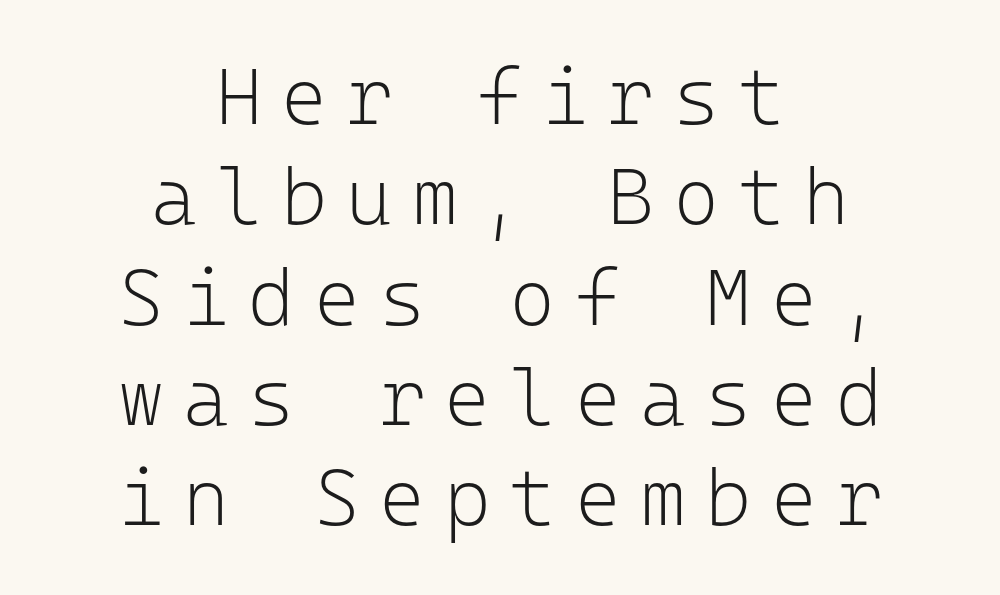
{"serif": "no", "italic": "no", "bold": "no", "weight": "light", "width": "normal", "stroke_contrast": "low", "x_height": "medium", "monospaced": "yes", "underline": "no", "align": "center", "line_spacing": "normal", "line_spacing_ratio": 1.27, "letter_spacing": "wide", "letter_spacing_em": 0.24, "glyph_px": 79}
